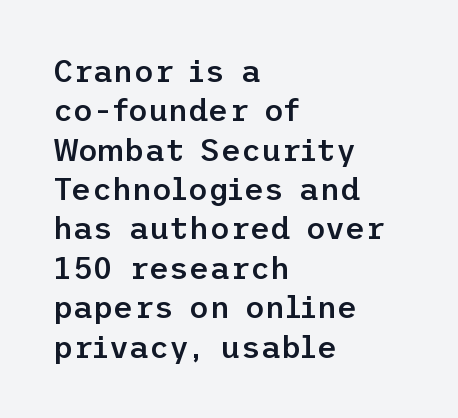
The image shows 31 px semibold sans-serif type, upright; set left-aligned, normal line spacing (1.27x), normal letter spacing, not underlined; low stroke contrast and a medium x-height.
